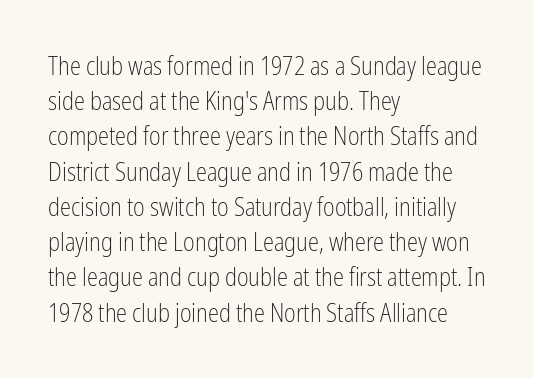
Weight: not bold — regular or lighter. Summary of vertical rhythm: regular, with standard interline spacing. Italic? Not at all — the glyphs are vertical. Words appear dense and cohesive because spacing is normal. Glance below the letters and you will spot only blank space.
